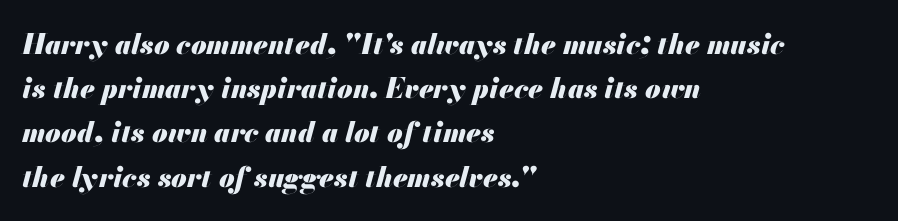
The image shows 28 px heavy type, italic (leaning right); set left-aligned, normal line spacing (1.58x), normal letter spacing, not underlined; medium stroke contrast and a small x-height.
